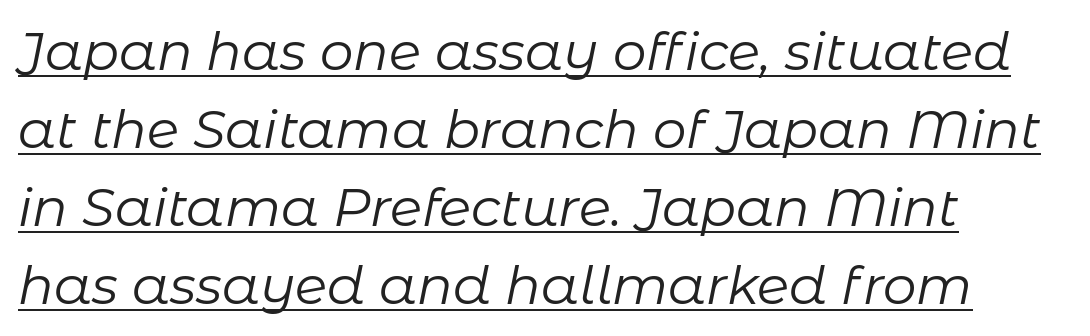
The glyphs look as if they've been sheared to an angle. Tracking here is standard; glyphs follow each other at the usual distance. The rag falls on the right side of this text block. The rows are spaced the way most documents space them. The letters advance in unequal steps, a hallmark of proportional type. Looks like someone drew a line under every word here.
